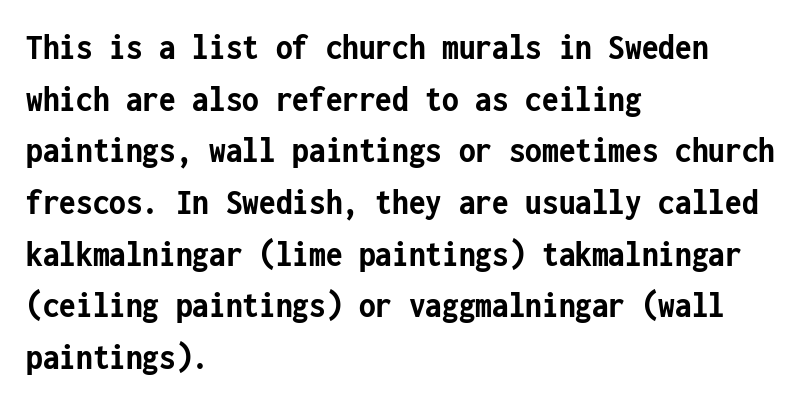
Q: Is the text bold? A: Yes.
Q: Is the text italic (slanted)? A: No, it is upright.
Q: Is the typeface a serif or a sans-serif typeface? A: Sans-serif.
Q: Is the text underlined? A: No.
Q: How is the paragraph aligned? A: Left-aligned.
Q: Is the spacing between letters normal or unusually wide? A: Normal.
Q: Is the spacing between lines tight, normal or loose? A: Normal.
Q: Width (condensed, normal, or wide)? A: Condensed.
Q: Stroke contrast? A: Low.
Q: x-height? A: Medium.
Q: Monospaced? A: Yes.
